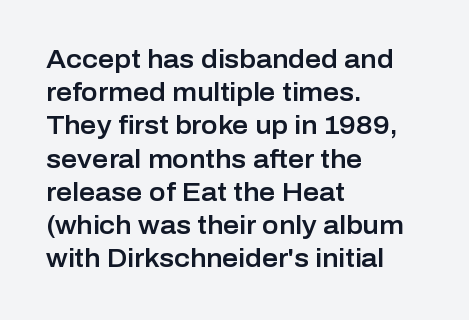
{"italic": "no", "underline": "no", "align": "left", "line_spacing": "normal", "line_spacing_ratio": 1.33, "letter_spacing": "normal", "letter_spacing_em": 0.0, "glyph_px": 25}
